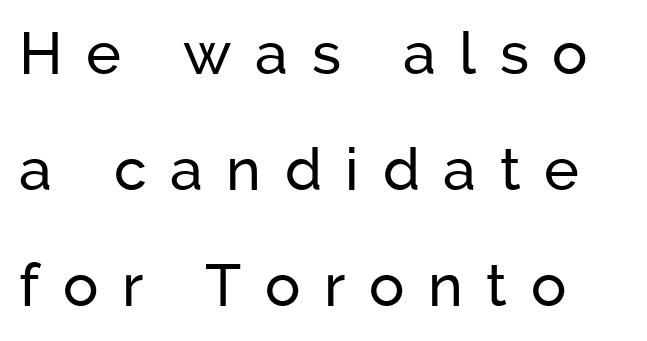
The image shows 59 px sans-serif type, upright; set left-aligned, loose line spacing (1.97x), unusually wide letter spacing (+0.4 em), not underlined; low stroke contrast and a medium x-height.
